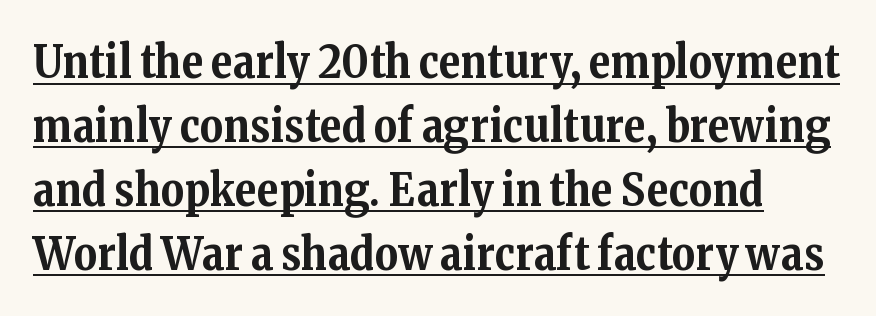
You could not count columns in this text — the font is proportionally spaced. Here the glyphs are tracked normally, forming tight word shapes. Yep, those are serifs on the letters. The specimen includes a rule beneath the text block's lines.
